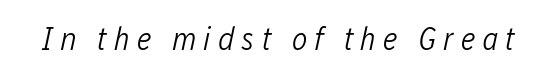
{"italic": "yes", "lean": "right", "slant_degrees": 12, "bold": "no", "weight": "light", "width": "condensed", "stroke_contrast": "low", "x_height": "medium", "monospaced": "no", "underline": "no", "letter_spacing": "wide", "letter_spacing_em": 0.21, "glyph_px": 33}
